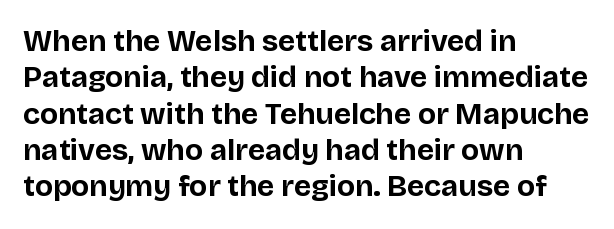
Notice how thick the strokes are: this is what a full bold looks like. Look at the bottom of the vertical strokes: they stop flat, with no serifs. The rendering uses natural spacing where letterforms have individual widths. Between one letter and the next there's only the usual sliver of space.
